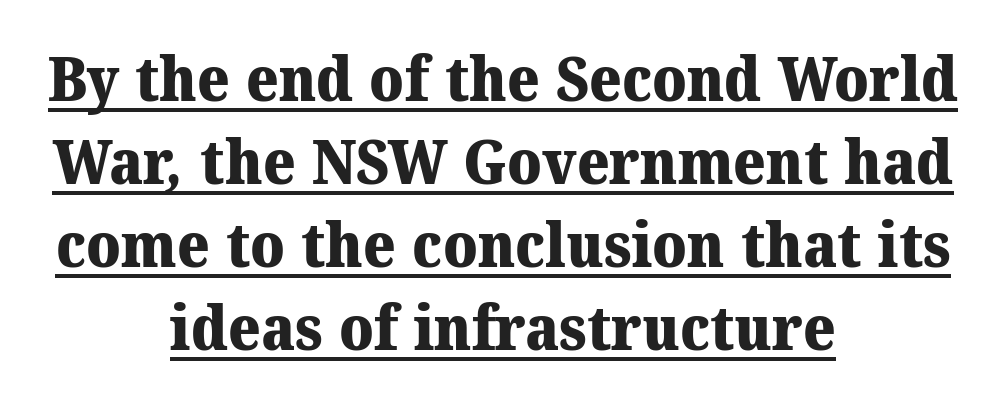
Q: Is the text bold? A: Yes.
Q: Is the typeface a serif or a sans-serif typeface? A: Serif.
Q: Is the text underlined? A: Yes.
Q: How is the paragraph aligned? A: Centered.
Q: Is the spacing between letters normal or unusually wide? A: Normal.
Q: Is the spacing between lines tight, normal or loose? A: Normal.
Q: Width (condensed, normal, or wide)? A: Normal.
Q: Stroke contrast? A: Medium.
Q: x-height? A: Medium.
Q: Monospaced? A: No.
